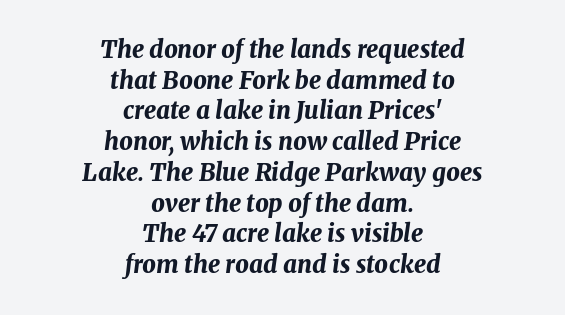
Bold? Absolutely — the strokes are thick and heavy. These lines keep a tight, regular rhythm from letter to letter. Typeset on center — no edge is straight. The baseline area is clear. These lines were composed using italics.
